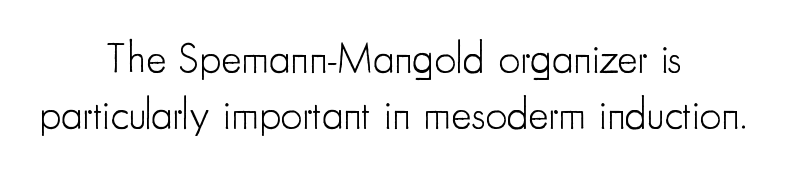
Q: Is the text bold? A: No.
Q: Is the text italic (slanted)? A: No, it is upright.
Q: Is the typeface a serif or a sans-serif typeface? A: Sans-serif.
Q: Is the text underlined? A: No.
Q: How is the paragraph aligned? A: Centered.
Q: Is the spacing between letters normal or unusually wide? A: Normal.
Q: Is the spacing between lines tight, normal or loose? A: Normal.
Q: Width (condensed, normal, or wide)? A: Condensed.
Q: Stroke contrast? A: Low.
Q: x-height? A: Small.
Q: Monospaced? A: No.
